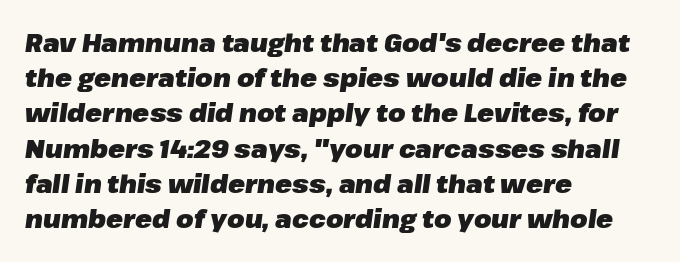
Q: Is the text bold? A: Yes.
Q: Is the text italic (slanted)? A: Yes, it leans right by about 8 degrees.
Q: Is the text underlined? A: No.
Q: How is the paragraph aligned? A: Left-aligned.
Q: Is the spacing between letters normal or unusually wide? A: Normal.
Q: Is the spacing between lines tight, normal or loose? A: Normal.
